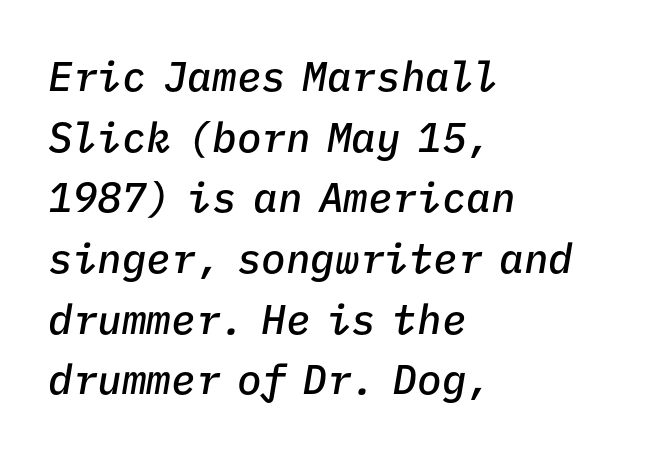
The image shows 41 px semibold type, italic (leaning right), monospaced; set left-aligned, normal line spacing (1.48x), normal letter spacing, not underlined; low stroke contrast and a medium x-height.
